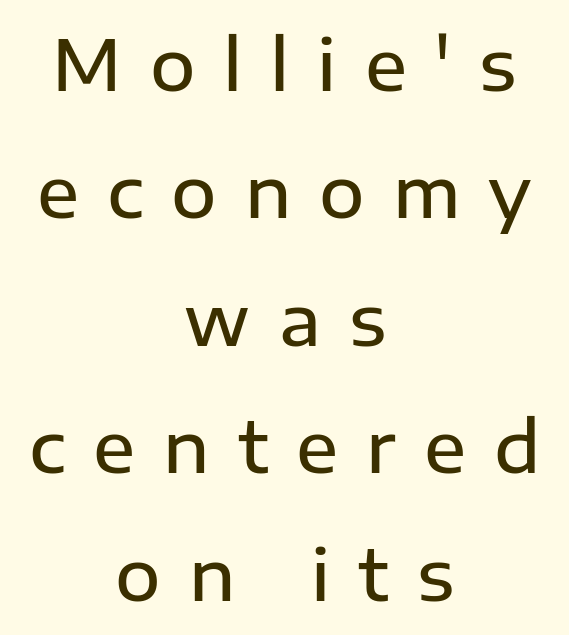
{"serif": "no", "italic": "no", "bold": "semi", "weight": "semibold", "width": "normal", "stroke_contrast": "low", "x_height": "medium", "monospaced": "no", "underline": "no", "align": "center", "line_spacing_ratio": 1.82, "letter_spacing": "wide", "letter_spacing_em": 0.4, "glyph_px": 70}
